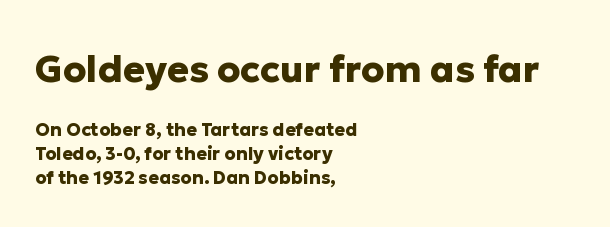
The image shows 37 px heavy sans-serif type, upright; set left-aligned, normal line spacing (1.32x), normal letter spacing, not underlined; the first (top) block is 2.06x larger; low stroke contrast and a medium x-height.
